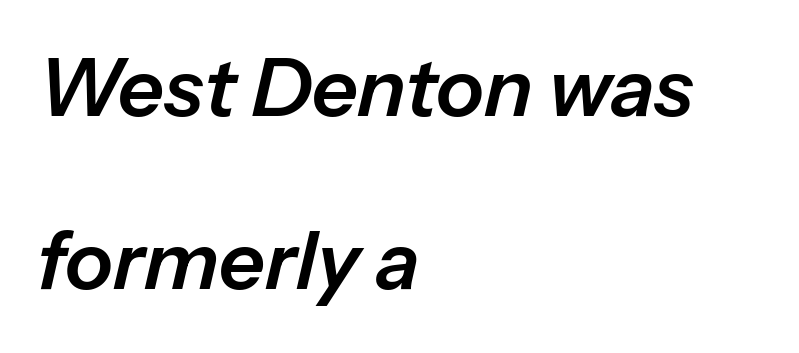
Typeset ragged right — the left edge is the straight one. A typesetter would call this proportional, since set widths differ per character. Between one letter and the next there's only the usual sliver of space. Italic: yes, the glyphs are oblique. The rendering uses a large line-height, opening up the rows.
